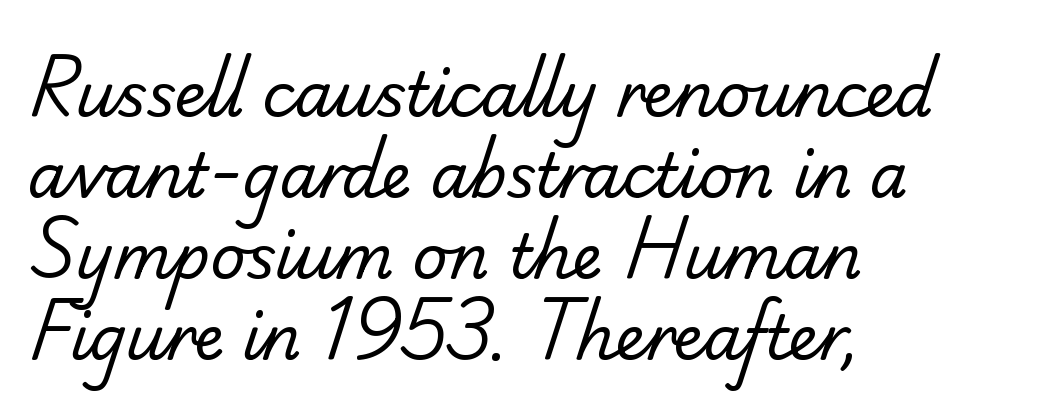
Short note: letters normally spaced. Baseline-to-baseline distance is the conventional proportion of letter height. Plain, unruled lines of type. Compared with a centered layout, this one pins lines to the left instead. Looks like regular typesetting: each glyph gets only the width it needs.
